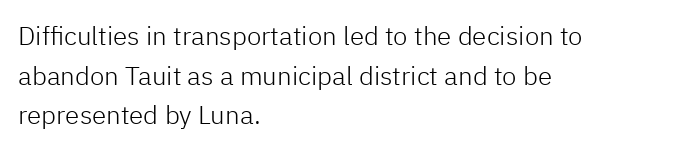
The block of text has a typical density, with ordinary space between rows. The line texture is even and compact thanks to regular tracking. Nothing heavy about these letters — not bold at all. Which margin do the lines hug? The left one — the right edge is uneven.
